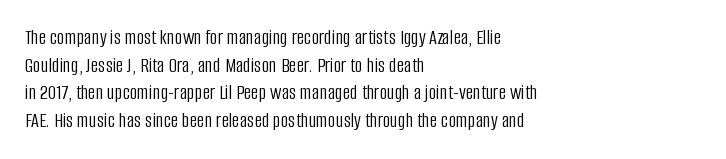
The image shows 21 px text type, upright; set left-aligned, normal line spacing (1.31x), normal letter spacing, not underlined.
